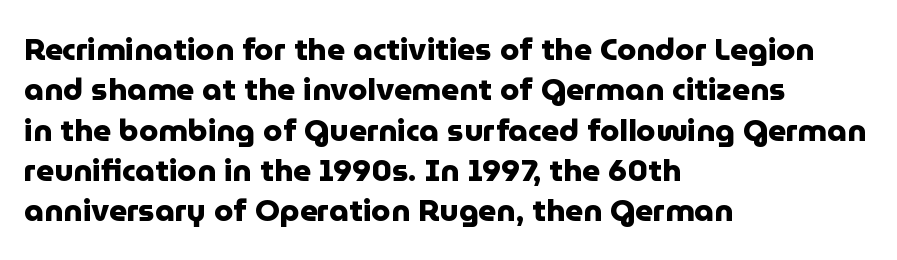
{"serif": "no", "italic": "no", "bold": "yes", "weight": "heavy", "width": "normal", "stroke_contrast": "low", "x_height": "medium", "monospaced": "no", "underline": "no", "align": "left", "line_spacing": "normal", "line_spacing_ratio": 1.3, "letter_spacing": "normal", "letter_spacing_em": 0.0, "glyph_px": 31}
